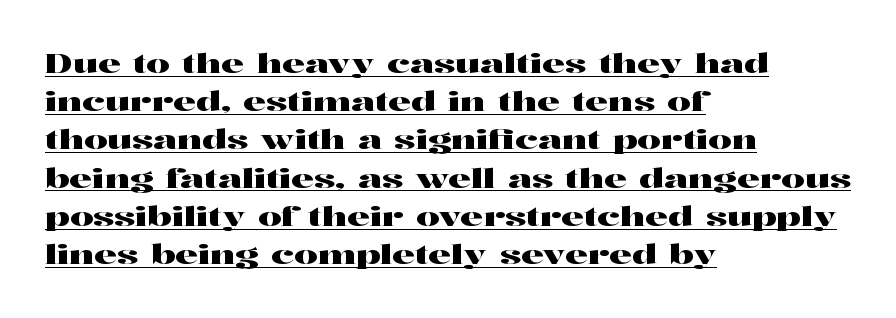
{"italic": "no", "underline": "yes", "align": "left", "line_spacing": "normal", "line_spacing_ratio": 1.47, "letter_spacing": "normal", "letter_spacing_em": 0.0, "glyph_px": 26}
